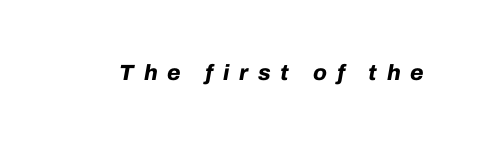
{"italic": "yes", "lean": "right", "slant_degrees": 10, "bold": "yes", "underline": "no", "letter_spacing": "wide", "letter_spacing_em": 0.45, "glyph_px": 22}
